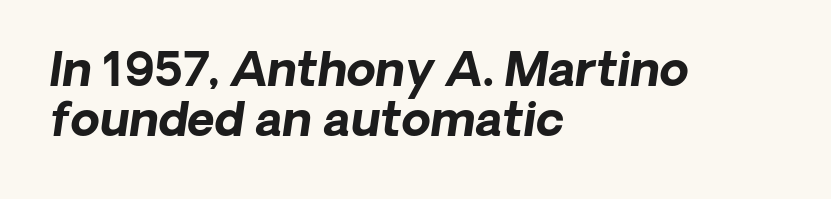
{"serif": "no", "bold": "yes", "weight": "bold", "width": "normal", "stroke_contrast": "low", "x_height": "medium", "monospaced": "no", "underline": "no", "align": "left", "line_spacing": "tight", "line_spacing_ratio": 1.07, "letter_spacing": "normal", "letter_spacing_em": 0.0, "glyph_px": 47}
